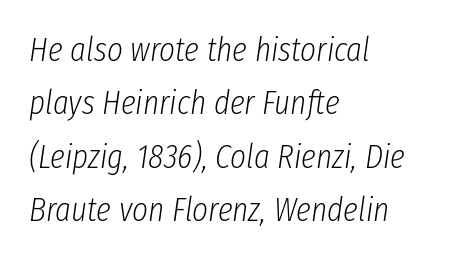
The lines sit at an ordinary, default distance from one another. Ink coverage per letter is moderate at most. This rendering uses left alignment, leaving the right contour irregular. Think of a printed novel: that variable character pitch is what you see here.
